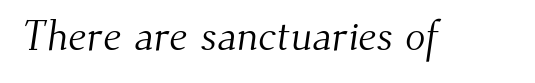
{"serif": "yes", "bold": "no", "weight": "light", "width": "normal", "stroke_contrast": "medium", "x_height": "small", "monospaced": "no", "underline": "no", "letter_spacing": "normal", "letter_spacing_em": 0.0, "glyph_px": 42}
